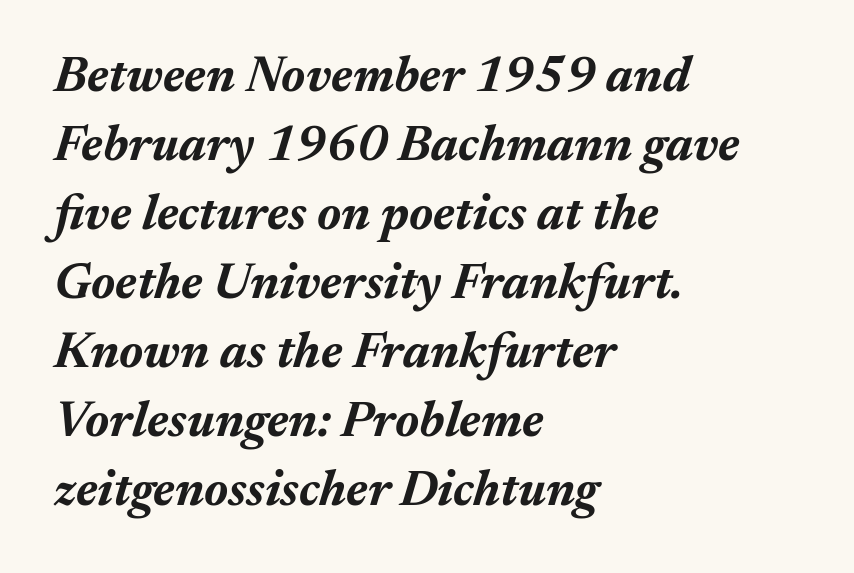
{"italic": "yes", "lean": "right", "slant_degrees": 17, "bold": "yes", "weight": "bold", "width": "normal", "stroke_contrast": "medium", "x_height": "medium", "monospaced": "no", "underline": "no", "align": "left", "line_spacing": "normal", "line_spacing_ratio": 1.38, "letter_spacing": "normal", "letter_spacing_em": 0.0, "glyph_px": 50}
